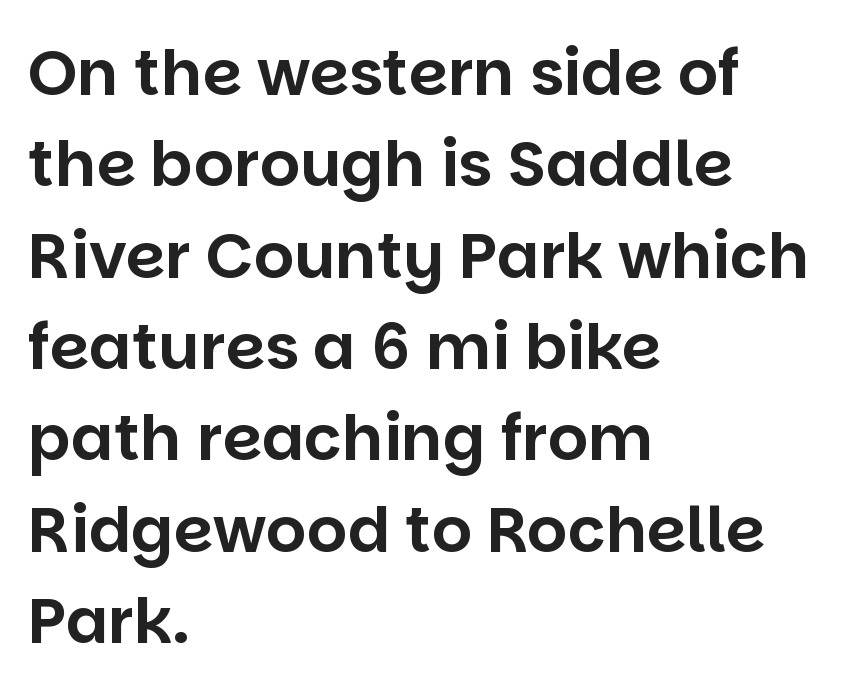
The image shows 63 px sans-serif type, upright; set left-aligned, normal line spacing (1.45x), normal letter spacing, not underlined; low stroke contrast and a large x-height.
